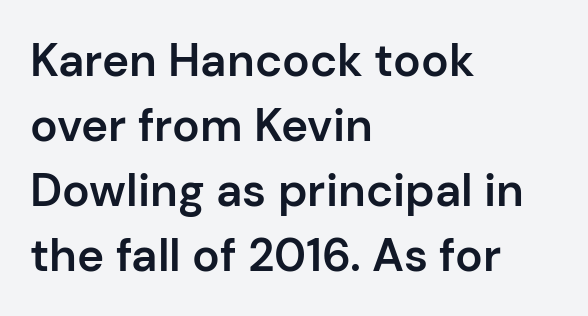
The face used here is a sans, in the tradition of grotesques and geometrics. Leading matches the norm, producing a regular column. The letters stand straight up with perfectly vertical stems. The baseline area is clear. Think of a printed novel: that variable character pitch is what you see here.
